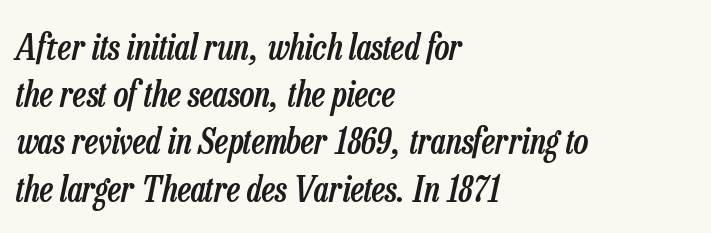
The image shows 35 px semibold, condensed type, italic (leaning right); set left-aligned, normal line spacing (1.35x), normal letter spacing, not underlined; low stroke contrast and a medium x-height.
